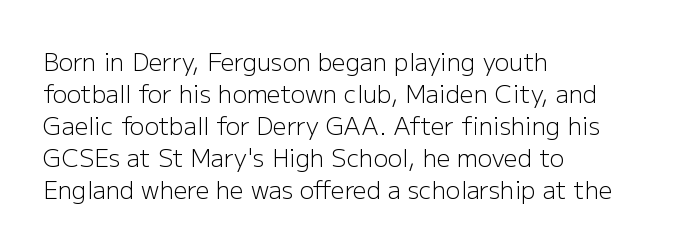
{"italic": "no", "bold": "no", "underline": "no", "align": "left", "line_spacing": "normal", "line_spacing_ratio": 1.33, "letter_spacing": "normal", "letter_spacing_em": 0.0, "glyph_px": 24}
